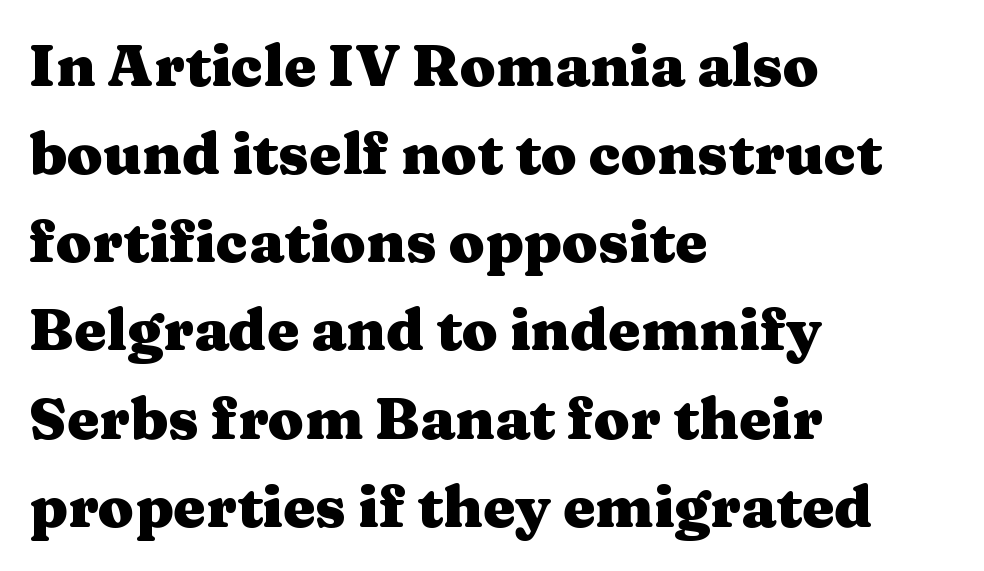
{"serif": "yes", "italic": "no", "bold": "yes", "weight": "heavy", "width": "wide", "stroke_contrast": "medium", "x_height": "medium", "monospaced": "no", "underline": "no", "align": "left", "line_spacing": "normal", "line_spacing_ratio": 1.52, "letter_spacing": "normal", "letter_spacing_em": 0.0, "glyph_px": 58}
